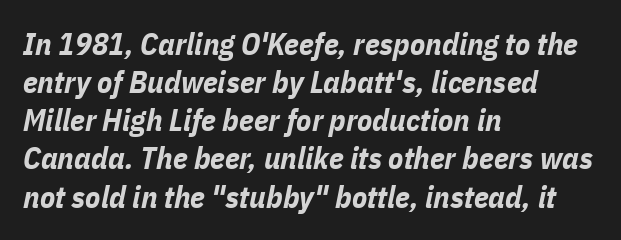
{"italic": "yes", "lean": "right", "slant_degrees": 11, "bold": "yes", "weight": "bold", "width": "condensed", "stroke_contrast": "low", "x_height": "medium", "monospaced": "no", "underline": "no", "align": "left", "line_spacing_ratio": 1.23, "letter_spacing": "normal", "letter_spacing_em": 0.0, "glyph_px": 31}
